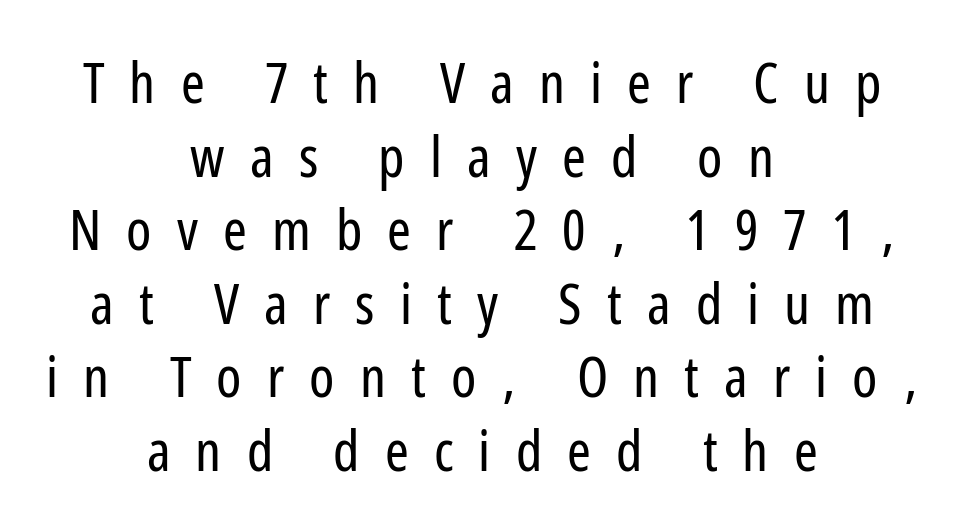
Horizontally, the lines are justified to the midpoint only. The face looks like a standard text weight, possibly lighter. Glance below the letters and you will spot only blank space. The space between consecutive lines is moderate. Spacing verdict: proportional, widths tailored to each character.
